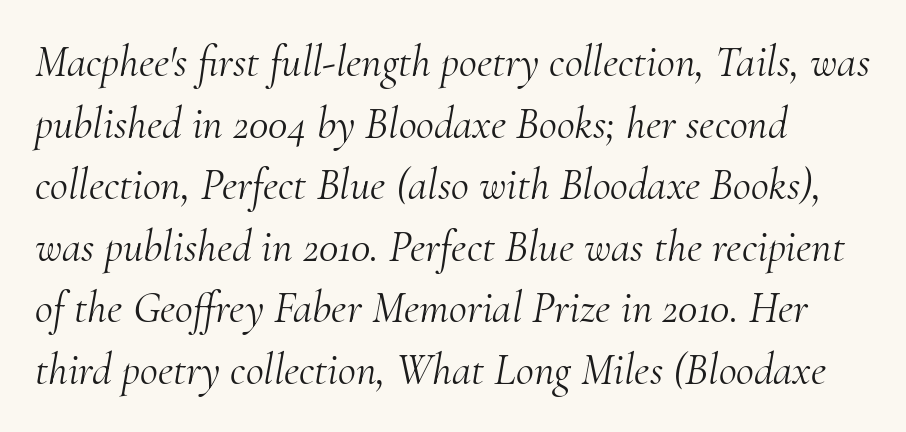
Q: Is the text bold? A: No.
Q: Is the text italic (slanted)? A: Yes, it leans right by about 10 degrees.
Q: Is the typeface a serif or a sans-serif typeface? A: Serif.
Q: Is the text underlined? A: No.
Q: How is the paragraph aligned? A: Left-aligned.
Q: Is the spacing between letters normal or unusually wide? A: Normal.
Q: Is the spacing between lines tight, normal or loose? A: Normal.
Q: Width (condensed, normal, or wide)? A: Normal.
Q: Stroke contrast? A: Medium.
Q: x-height? A: Small.
Q: Monospaced? A: No.
